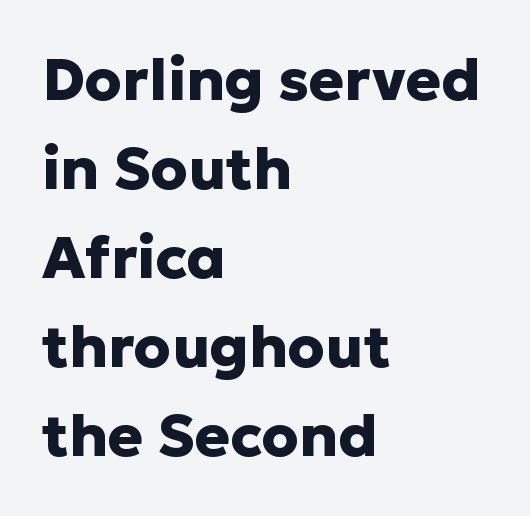
{"serif": "no", "italic": "no", "bold": "yes", "weight": "heavy", "width": "normal", "stroke_contrast": "low", "x_height": "medium", "monospaced": "no", "underline": "no", "align": "left", "line_spacing": "normal", "line_spacing_ratio": 1.51, "letter_spacing": "normal", "letter_spacing_em": 0.0, "glyph_px": 59}
